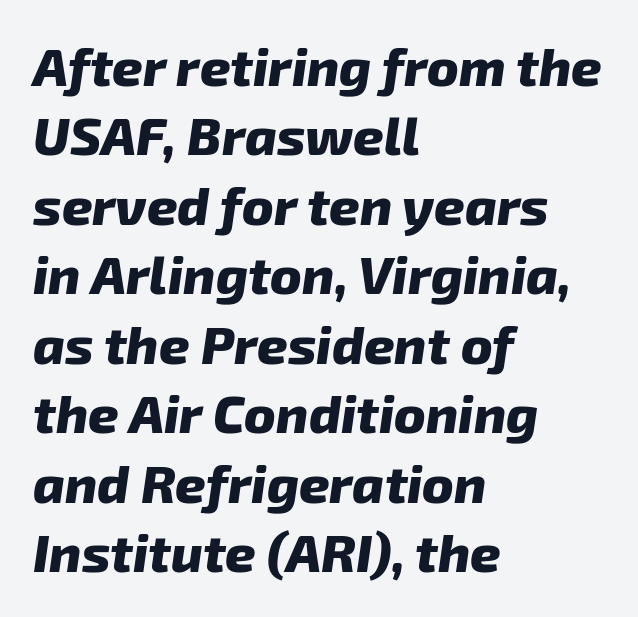
Nothing unusual about the tracking: characters are spaced as the font intends. Compared with an ordinary text face, these strokes are far heavier — a full bold. The text carries the slant typical of an italic or oblique font. Clear beneath every line of the passage.
